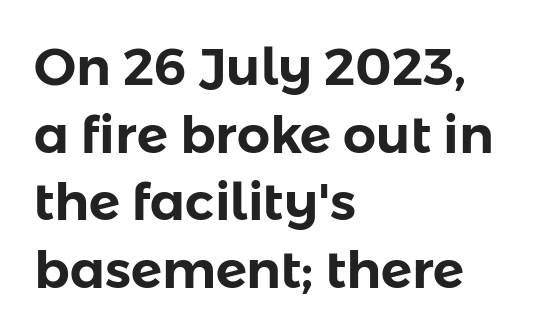
{"serif": "no", "italic": "no", "width": "normal", "stroke_contrast": "low", "x_height": "medium", "monospaced": "no", "underline": "no", "align": "left", "line_spacing": "normal", "line_spacing_ratio": 1.3, "letter_spacing": "normal", "letter_spacing_em": 0.0, "glyph_px": 52}
